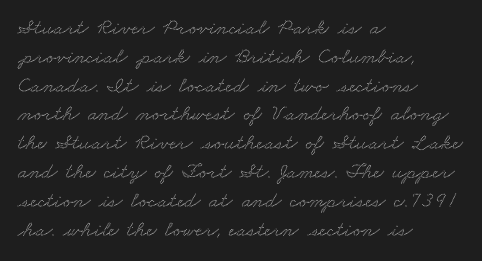
The image shows 22 px text type; set left-aligned, normal line spacing (1.31x), normal letter spacing, not underlined.
